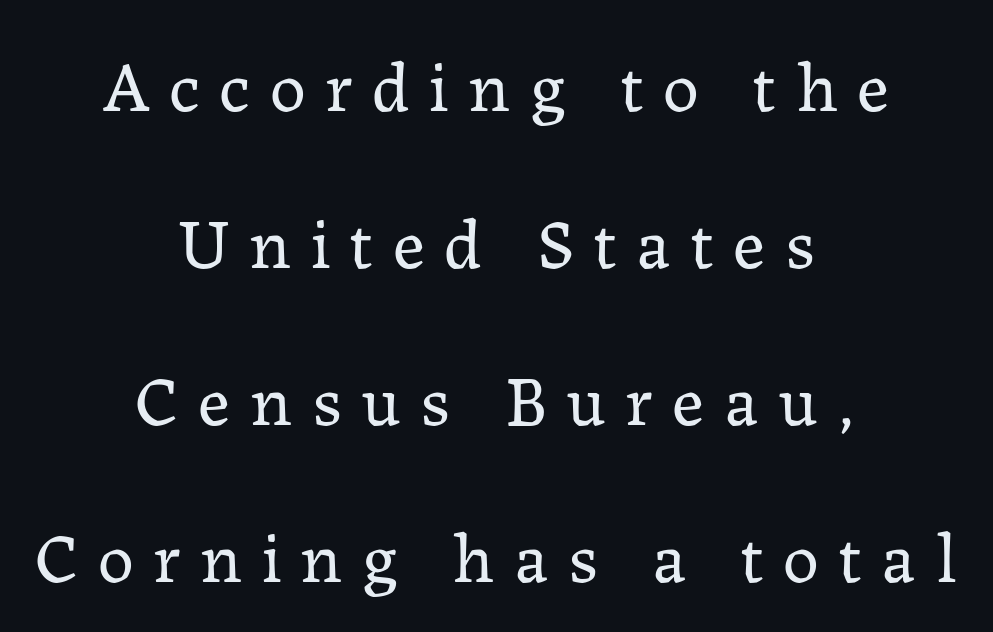
Q: Is the text bold? A: No.
Q: Is the text italic (slanted)? A: No, it is upright.
Q: Is the typeface a serif or a sans-serif typeface? A: Serif.
Q: Is the text underlined? A: No.
Q: How is the paragraph aligned? A: Centered.
Q: Is the spacing between letters normal or unusually wide? A: Unusually wide.
Q: Is the spacing between lines tight, normal or loose? A: Loose.
Q: Width (condensed, normal, or wide)? A: Normal.
Q: Stroke contrast? A: Low.
Q: x-height? A: Medium.
Q: Monospaced? A: No.
